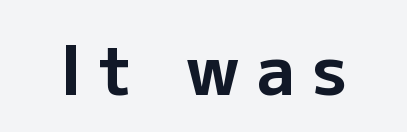
{"serif": "no", "italic": "no", "bold": "yes", "weight": "bold", "width": "normal", "stroke_contrast": "low", "x_height": "medium", "monospaced": "no", "underline": "no", "letter_spacing": "wide", "letter_spacing_em": 0.27, "glyph_px": 67}
